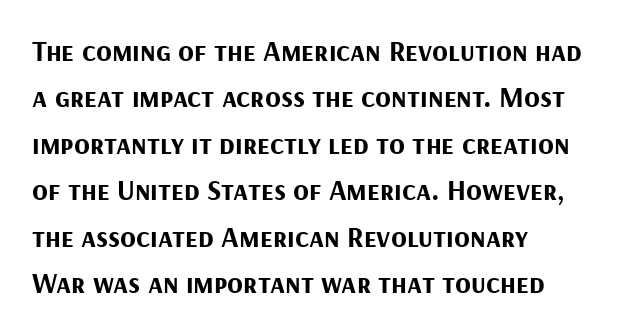
Q: Is the text bold? A: Yes.
Q: Is the text italic (slanted)? A: No, it is upright.
Q: Is the typeface a serif or a sans-serif typeface? A: Sans-serif.
Q: Is the text underlined? A: No.
Q: How is the paragraph aligned? A: Left-aligned.
Q: Is the spacing between letters normal or unusually wide? A: Normal.
Q: Is the spacing between lines tight, normal or loose? A: Normal.
Q: Width (condensed, normal, or wide)? A: Normal.
Q: Stroke contrast? A: Medium.
Q: x-height? A: Medium.
Q: Monospaced? A: No.
